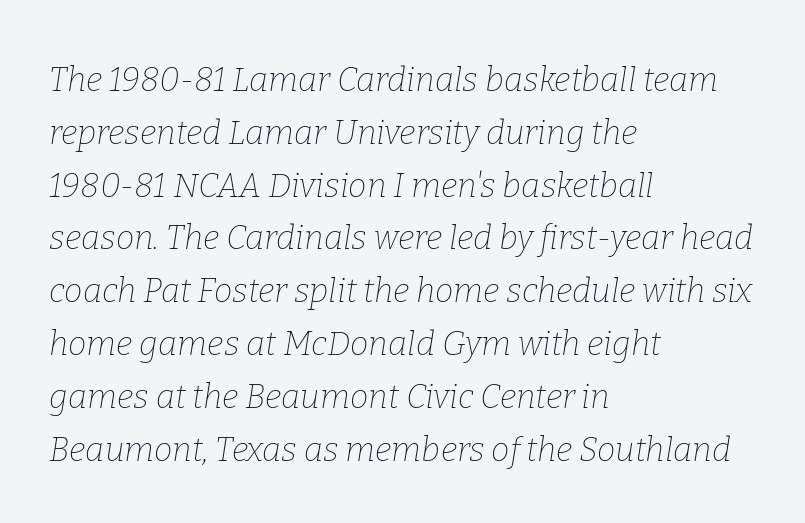
Q: Is the text bold? A: No.
Q: Is the text italic (slanted)? A: Yes, it leans right by about 9 degrees.
Q: Is the typeface a serif or a sans-serif typeface? A: Serif.
Q: Is the text underlined? A: No.
Q: How is the paragraph aligned? A: Left-aligned.
Q: Is the spacing between letters normal or unusually wide? A: Normal.
Q: Is the spacing between lines tight, normal or loose? A: Normal.
Q: Width (condensed, normal, or wide)? A: Normal.
Q: Stroke contrast? A: Low.
Q: x-height? A: Medium.
Q: Monospaced? A: No.
